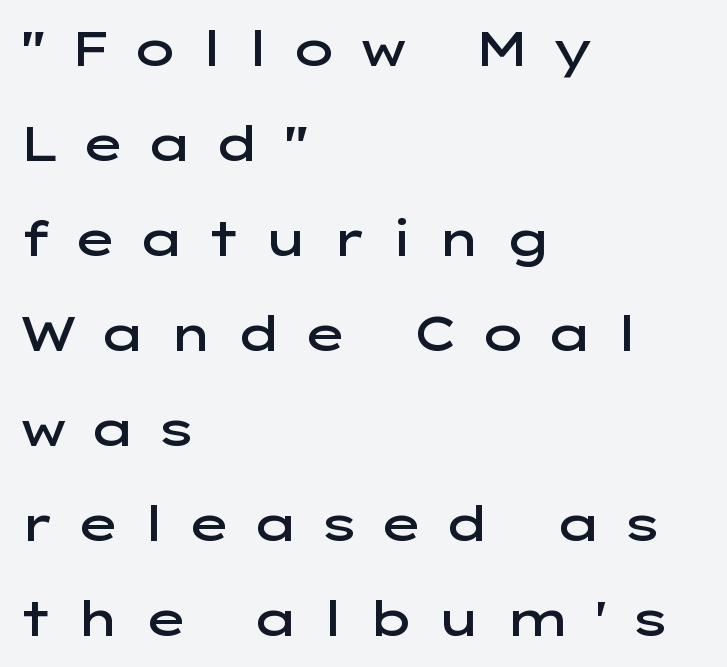
{"serif": "no", "italic": "no", "bold": "semi", "weight": "semibold", "width": "wide", "stroke_contrast": "low", "x_height": "medium", "monospaced": "no", "underline": "no", "align": "left", "line_spacing": "loose", "line_spacing_ratio": 1.98, "letter_spacing": "wide", "letter_spacing_em": 0.42, "glyph_px": 48}
